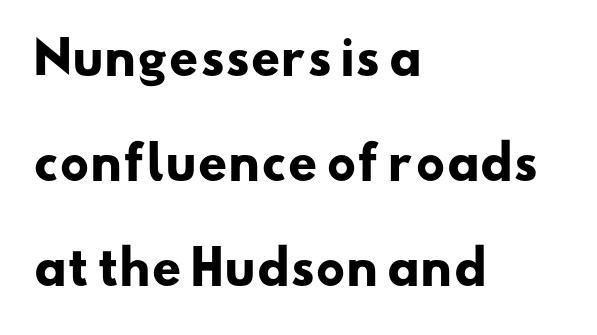
The image shows 46 px heavy, wide sans-serif type; set left-aligned, loose line spacing (2.28x), normal letter spacing, not underlined; low stroke contrast and a small x-height.
